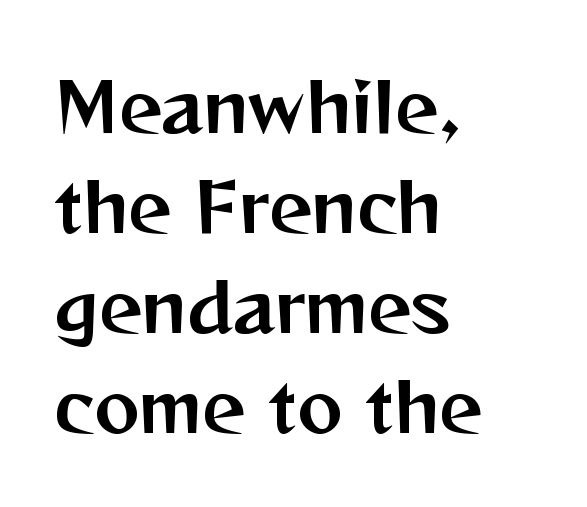
The strip under each line holds only bare page. The ragged edge is on the right, which tells us the setting is flush left. The letters advance in unequal steps, a hallmark of proportional type. Does the type have serifs? No, each stem ends abruptly. The rendering uses a moderate line-height, typical for paragraphs.
